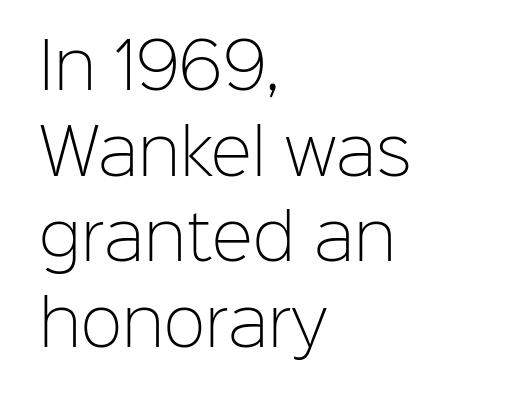
{"serif": "no", "italic": "no", "bold": "no", "weight": "light", "width": "normal", "stroke_contrast": "low", "x_height": "medium", "monospaced": "no", "underline": "no", "align": "left", "line_spacing": "normal", "line_spacing_ratio": 1.38, "letter_spacing": "normal", "letter_spacing_em": 0.0, "glyph_px": 62}
